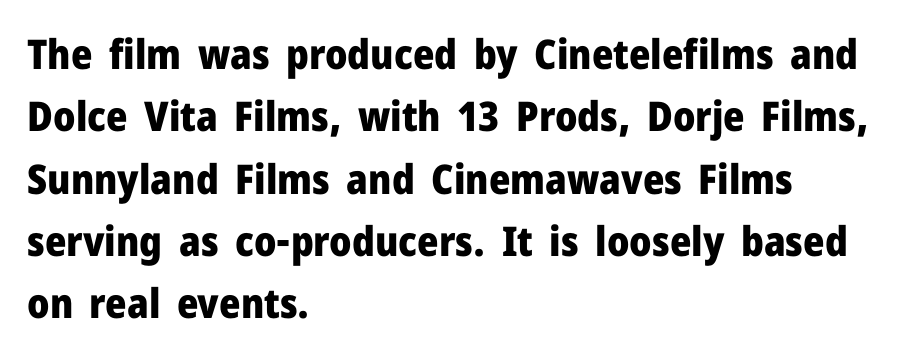
{"serif": "no", "italic": "no", "bold": "yes", "weight": "heavy", "width": "normal", "stroke_contrast": "low", "x_height": "medium", "monospaced": "no", "underline": "no", "align": "left", "line_spacing": "normal", "line_spacing_ratio": 1.52, "letter_spacing": "normal", "letter_spacing_em": 0.0, "glyph_px": 41}
